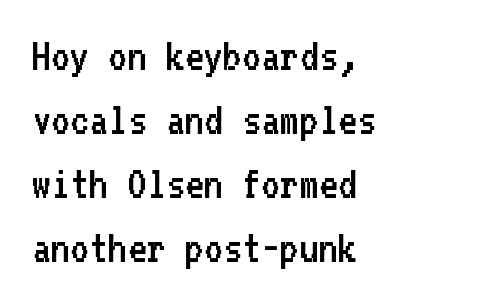
Q: Is the text bold? A: No.
Q: Is the text italic (slanted)? A: No, it is upright.
Q: Is the typeface a serif or a sans-serif typeface? A: Sans-serif.
Q: Is the text underlined? A: No.
Q: How is the paragraph aligned? A: Left-aligned.
Q: Is the spacing between letters normal or unusually wide? A: Normal.
Q: Is the spacing between lines tight, normal or loose? A: Normal.
Q: Width (condensed, normal, or wide)? A: Normal.
Q: Stroke contrast? A: Low.
Q: x-height? A: Medium.
Q: Monospaced? A: Yes.
